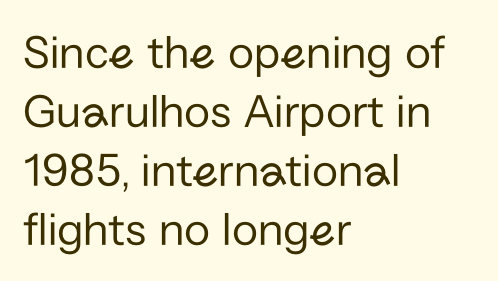
{"serif": "no", "italic": "no", "bold": "no", "weight": "regular", "width": "normal", "stroke_contrast": "low", "x_height": "medium", "monospaced": "no", "underline": "no", "align": "left", "line_spacing_ratio": 1.23, "letter_spacing": "normal", "letter_spacing_em": 0.0, "glyph_px": 48}
